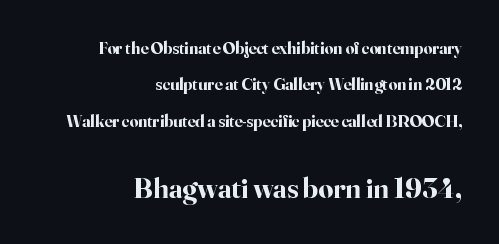
Heft: maximum for text — a bold. The letters in the lower block stand taller than those in the block above. Stroke terminals: seriffed. The compositor pushed each line to the right boundary. The space directly below the letters is spotless.
